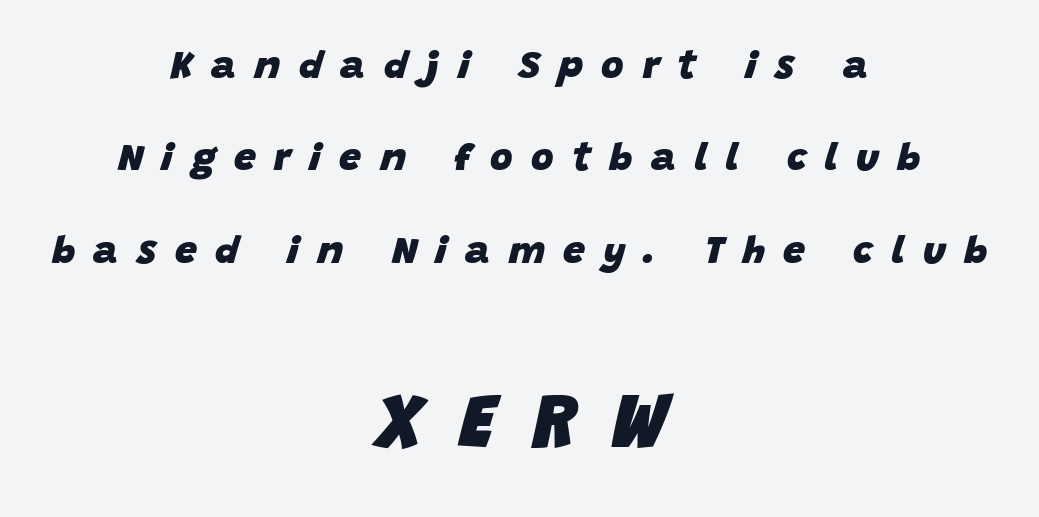
{"italic": "yes", "lean": "right", "slant_degrees": 15, "bold": "yes", "weight": "heavy", "width": "normal", "stroke_contrast": "low", "x_height": "large", "monospaced": "no", "underline": "no", "align": "center", "line_spacing": "loose", "line_spacing_ratio": 2.37, "letter_spacing": "wide", "letter_spacing_em": 0.47, "larger_block": "second", "size_ratio": 2.0, "glyph_px": 78}
